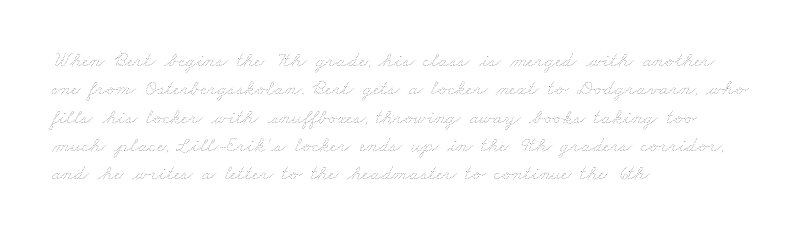
The image shows 21 px text type; set left-aligned, normal line spacing (1.35x), normal letter spacing, not underlined.
